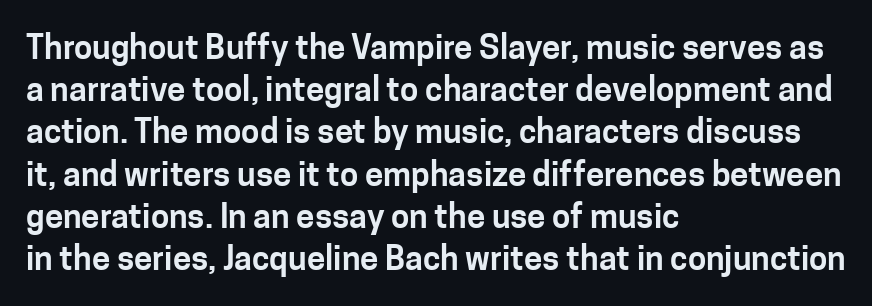
Q: Is the text italic (slanted)? A: No, it is upright.
Q: Is the typeface a serif or a sans-serif typeface? A: Sans-serif.
Q: Is the text underlined? A: No.
Q: How is the paragraph aligned? A: Left-aligned.
Q: Is the spacing between letters normal or unusually wide? A: Normal.
Q: Is the spacing between lines tight, normal or loose? A: Normal.
Q: Width (condensed, normal, or wide)? A: Normal.
Q: Stroke contrast? A: Low.
Q: x-height? A: Medium.
Q: Monospaced? A: No.
